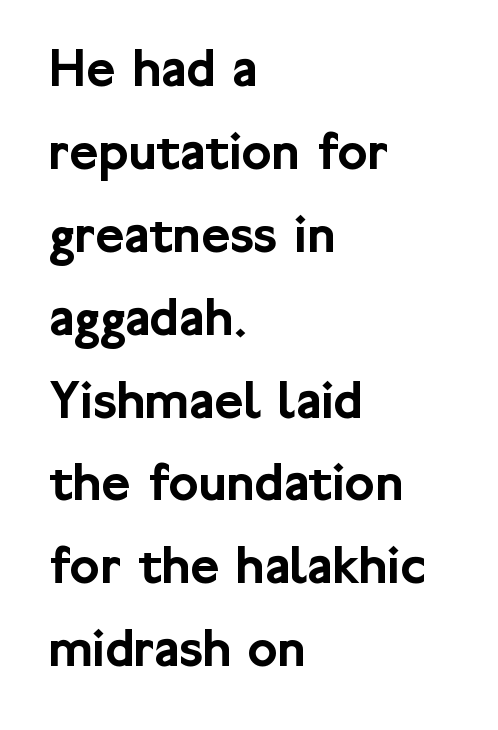
{"serif": "no", "italic": "no", "width": "normal", "stroke_contrast": "low", "x_height": "medium", "monospaced": "no", "underline": "no", "align": "left", "line_spacing": "normal", "line_spacing_ratio": 1.48, "letter_spacing": "normal", "letter_spacing_em": 0.0, "glyph_px": 56}
